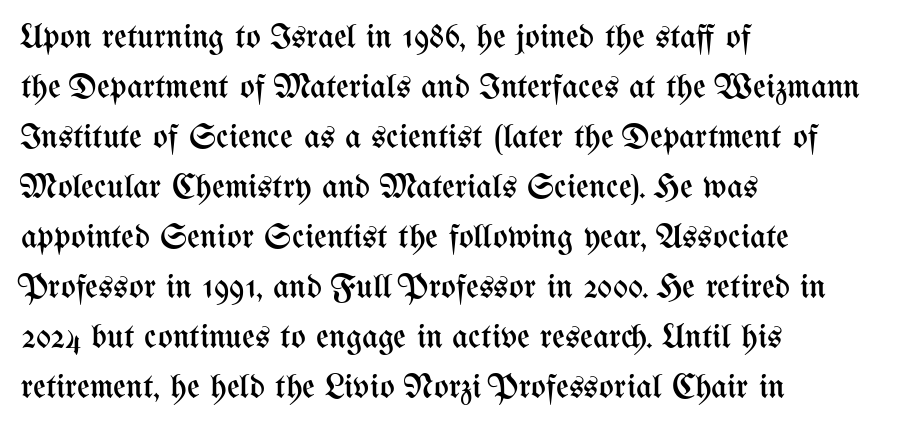
Q: Is the text bold? A: No.
Q: Is the text italic (slanted)? A: No, it is upright.
Q: Is the text underlined? A: No.
Q: How is the paragraph aligned? A: Left-aligned.
Q: Is the spacing between letters normal or unusually wide? A: Normal.
Q: Is the spacing between lines tight, normal or loose? A: Normal.
Q: Width (condensed, normal, or wide)? A: Condensed.
Q: Stroke contrast? A: Medium.
Q: x-height? A: Medium.
Q: Monospaced? A: No.
